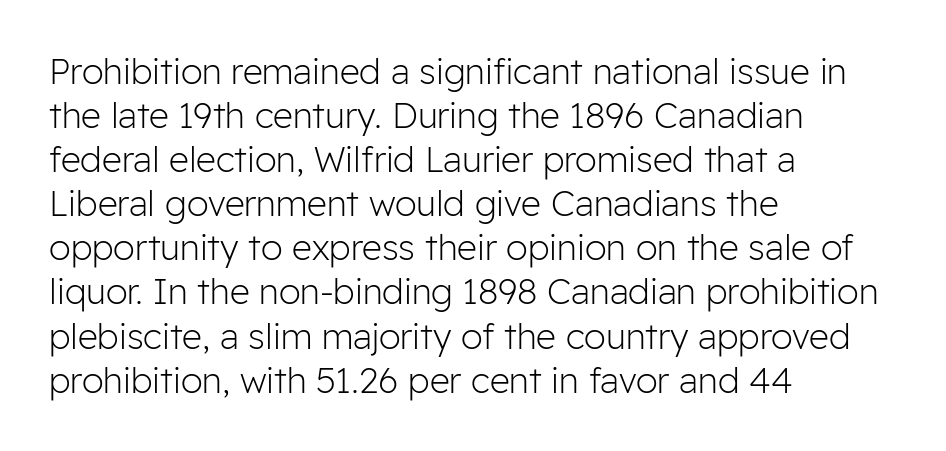
Unmarked baselines from the first word to the last. Is the type heavy? It reads as light-to-regular instead. This sample has the flowing, uneven cadence of proportional lettering. Students, observe: this is what conventionally led text looks like. Each line starts at the same left margin while the right side varies. I'd call this a sans setting — the letters go barefoot.
